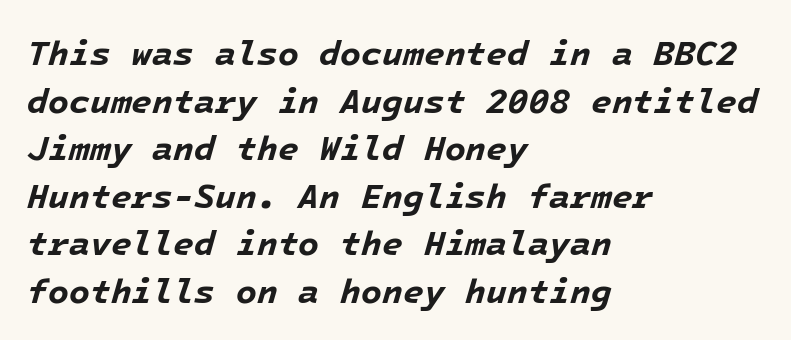
The font's italic variant was chosen for this text. The space directly below the letters is spotless. Default kerning and tracking; the words read as compact shapes. Notice how descenders clear the ascenders below comfortably — that's standard leading. Compared with an ordinary text face, these strokes are far heavier — a full bold.
